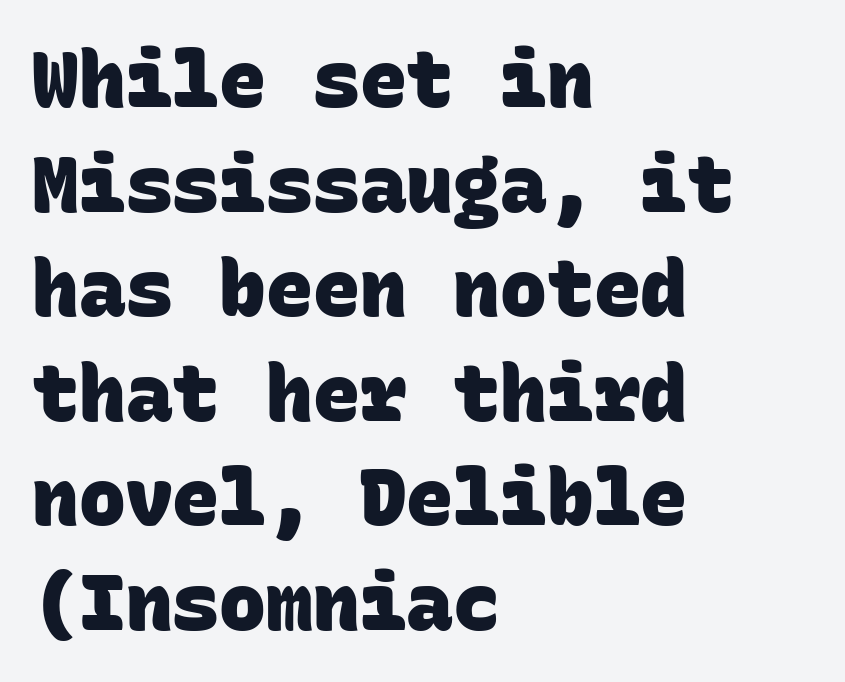
{"serif": "no", "bold": "yes", "weight": "heavy", "width": "normal", "stroke_contrast": "low", "x_height": "large", "monospaced": "yes", "underline": "no", "align": "left", "line_spacing": "normal", "line_spacing_ratio": 1.34, "letter_spacing": "normal", "letter_spacing_em": 0.0, "glyph_px": 78}
